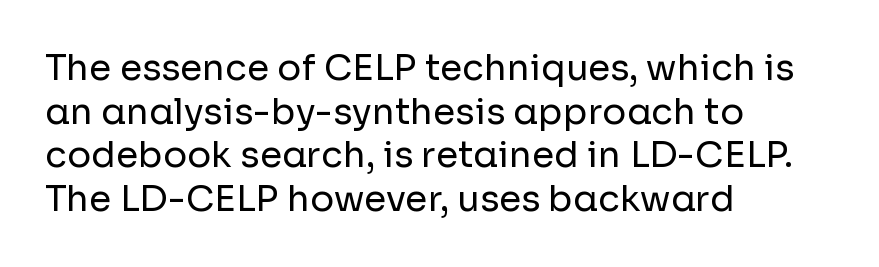
Q: Is the text bold? A: No.
Q: Is the text italic (slanted)? A: No, it is upright.
Q: Is the typeface a serif or a sans-serif typeface? A: Sans-serif.
Q: Is the text underlined? A: No.
Q: How is the paragraph aligned? A: Left-aligned.
Q: Is the spacing between letters normal or unusually wide? A: Normal.
Q: Width (condensed, normal, or wide)? A: Normal.
Q: Stroke contrast? A: Low.
Q: x-height? A: Medium.
Q: Monospaced? A: No.
